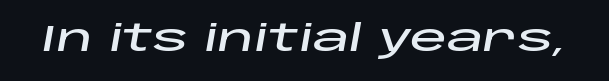
{"italic": "yes", "lean": "right", "slant_degrees": 10, "width": "wide", "stroke_contrast": "low", "x_height": "large", "monospaced": "no", "underline": "no", "letter_spacing": "normal", "letter_spacing_em": 0.0, "glyph_px": 37}
